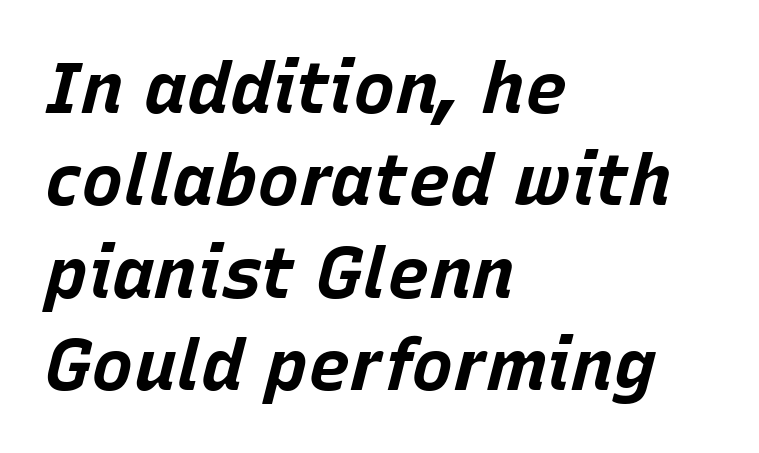
{"italic": "yes", "lean": "right", "slant_degrees": 15, "bold": "yes", "weight": "bold", "width": "normal", "stroke_contrast": "low", "x_height": "large", "monospaced": "no", "underline": "no", "align": "left", "line_spacing": "normal", "line_spacing_ratio": 1.3, "letter_spacing": "normal", "letter_spacing_em": 0.0, "glyph_px": 71}
